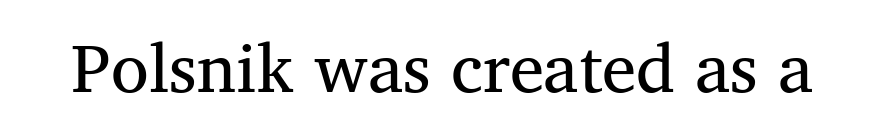
{"serif": "yes", "width": "normal", "stroke_contrast": "medium", "x_height": "medium", "monospaced": "no", "underline": "no", "letter_spacing": "normal", "letter_spacing_em": 0.0, "glyph_px": 69}
